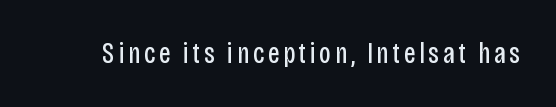
The image shows 29 px regular-weight, condensed sans-serif type, upright; set not underlined; low stroke contrast and a large x-height.
